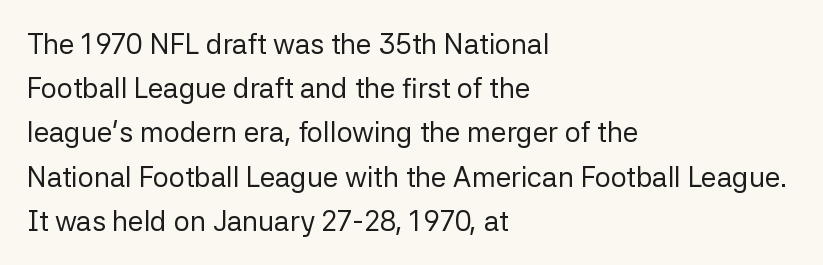
Q: Is the text bold? A: No.
Q: Is the text italic (slanted)? A: No, it is upright.
Q: Is the typeface a serif or a sans-serif typeface? A: Sans-serif.
Q: Is the text underlined? A: No.
Q: How is the paragraph aligned? A: Left-aligned.
Q: Is the spacing between letters normal or unusually wide? A: Normal.
Q: Is the spacing between lines tight, normal or loose? A: Normal.
Q: Width (condensed, normal, or wide)? A: Normal.
Q: Stroke contrast? A: Low.
Q: x-height? A: Medium.
Q: Monospaced? A: No.
